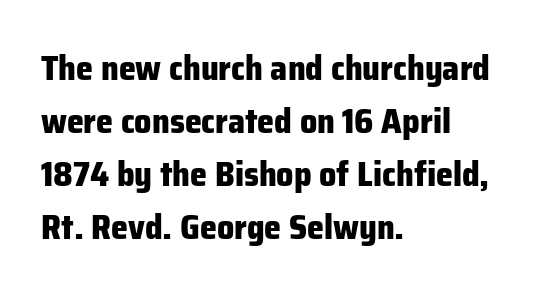
Vertical spacing — default. Are there feet on the stems? There aren't — it's a sans. A classic flush-left, rag-right setting is used for this passage. Varying glyph widths throughout — classic text-font behaviour. The type is set solid horizontally, with unmodified tracking. Lines of text with bare space underneath.
